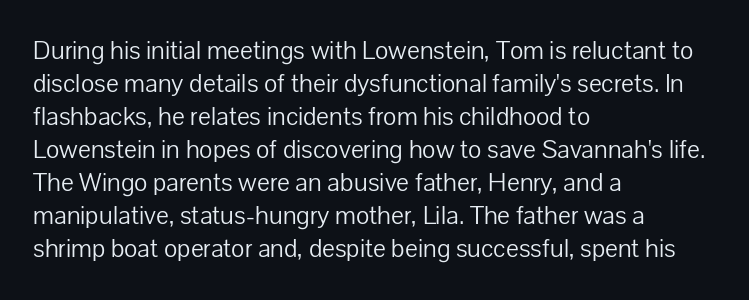
{"italic": "no", "bold": "no", "underline": "no", "align": "left", "line_spacing_ratio": 1.22, "letter_spacing": "normal", "letter_spacing_em": 0.0, "glyph_px": 27}
